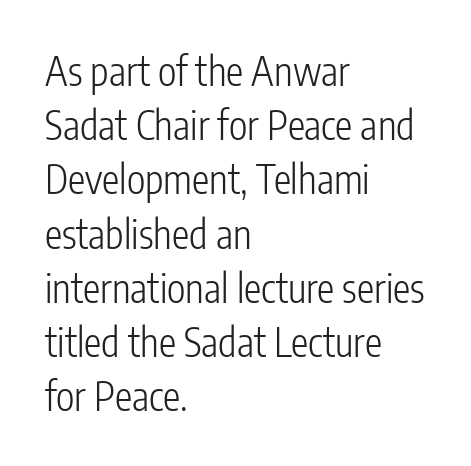
Q: Is the text bold? A: No.
Q: Is the text italic (slanted)? A: No, it is upright.
Q: Is the typeface a serif or a sans-serif typeface? A: Sans-serif.
Q: Is the text underlined? A: No.
Q: How is the paragraph aligned? A: Left-aligned.
Q: Is the spacing between letters normal or unusually wide? A: Normal.
Q: Is the spacing between lines tight, normal or loose? A: Normal.
Q: Width (condensed, normal, or wide)? A: Condensed.
Q: Stroke contrast? A: Low.
Q: x-height? A: Medium.
Q: Monospaced? A: No.
